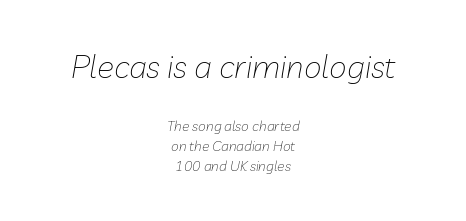
Q: Is the text bold? A: No.
Q: Is the text italic (slanted)? A: Yes, it leans right by about 10 degrees.
Q: Is the text underlined? A: No.
Q: How is the paragraph aligned? A: Centered.
Q: Is the spacing between letters normal or unusually wide? A: Normal.
Q: Is the spacing between lines tight, normal or loose? A: Normal.
Q: Which block of text is set in a larger size, the first (top) or the second (bottom)? A: The first (top) one.
Q: Width (condensed, normal, or wide)? A: Normal.
Q: Stroke contrast? A: Low.
Q: x-height? A: Medium.
Q: Monospaced? A: No.
